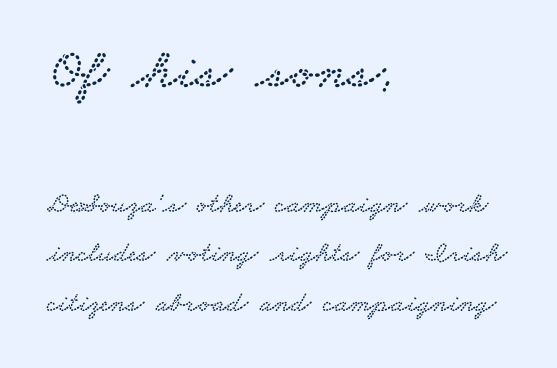
Visually, the top section dominates because its glyphs are scaled up. Honestly, the letter spacing is just normal — you wouldn't notice it. The passage shown is typed in a proportional face where columns would drift. The designer left line spacing at the default. Line starts are locked; line ends wander.
